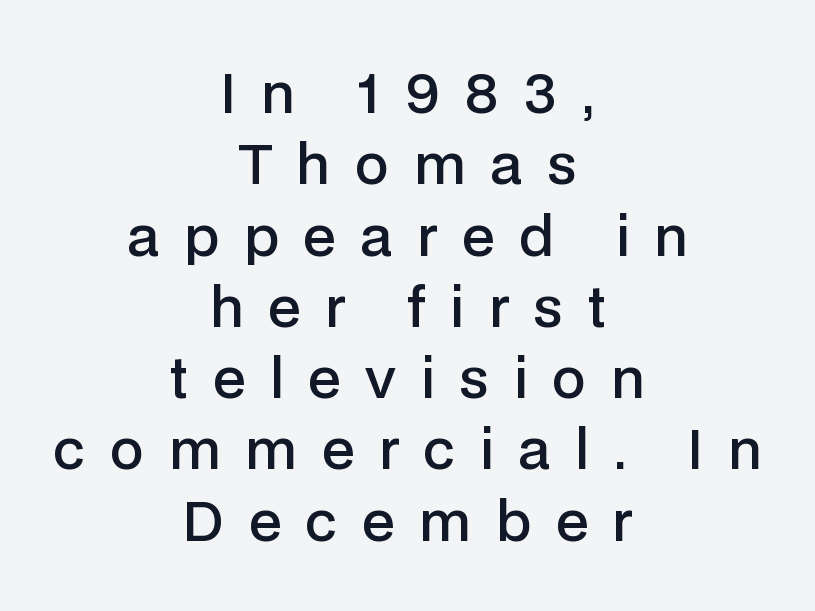
The image shows 54 px semibold sans-serif type, upright; set centered, normal line spacing (1.32x), unusually wide letter spacing (+0.46 em), not underlined; low stroke contrast and a medium x-height.
